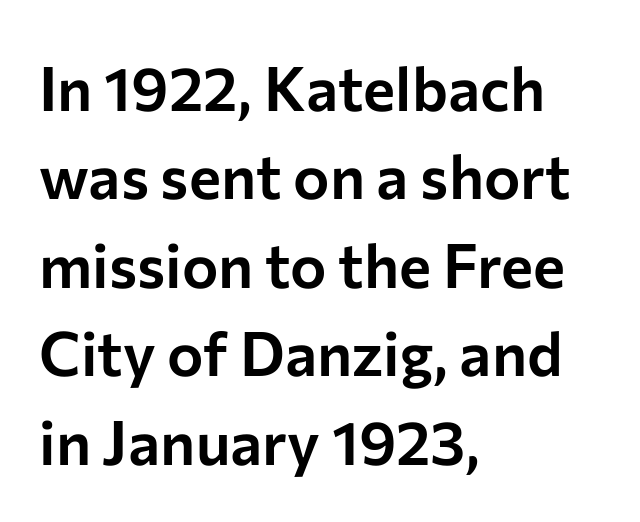
{"serif": "no", "italic": "no", "width": "normal", "stroke_contrast": "low", "x_height": "medium", "monospaced": "no", "underline": "no", "align": "left", "line_spacing": "normal", "line_spacing_ratio": 1.45, "letter_spacing": "normal", "letter_spacing_em": 0.0, "glyph_px": 61}
